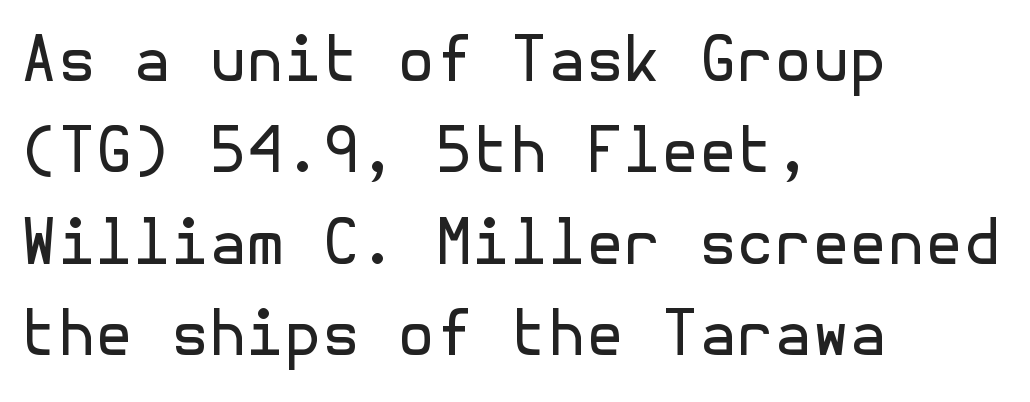
Q: Is the text bold? A: No.
Q: Is the text italic (slanted)? A: No, it is upright.
Q: Is the typeface a serif or a sans-serif typeface? A: Sans-serif.
Q: Is the text underlined? A: No.
Q: How is the paragraph aligned? A: Left-aligned.
Q: Is the spacing between letters normal or unusually wide? A: Normal.
Q: Is the spacing between lines tight, normal or loose? A: Normal.
Q: Width (condensed, normal, or wide)? A: Normal.
Q: x-height? A: Medium.
